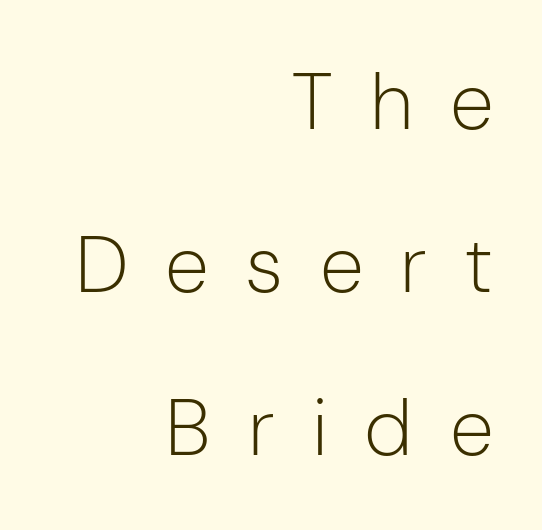
The image shows 80 px light sans-serif type, upright; set right-aligned, loose line spacing (2.04x), unusually wide letter spacing (+0.46 em), not underlined; low stroke contrast and a medium x-height.
